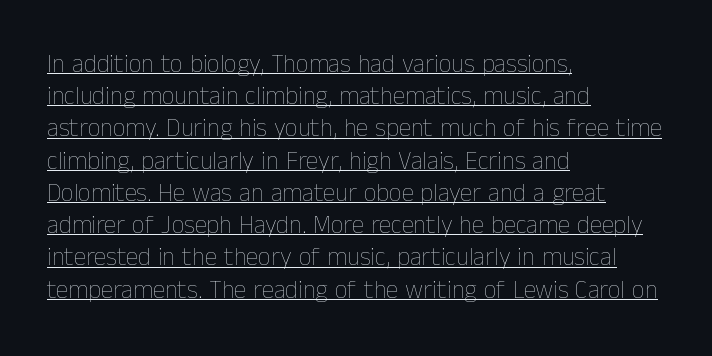
Q: Is the text bold? A: No.
Q: Is the text italic (slanted)? A: No, it is upright.
Q: Is the text underlined? A: Yes.
Q: How is the paragraph aligned? A: Left-aligned.
Q: Is the spacing between letters normal or unusually wide? A: Normal.
Q: Is the spacing between lines tight, normal or loose? A: Normal.
